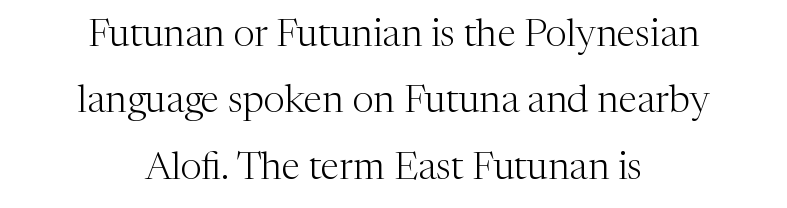
The characters are drawn with everyday or finer stroke widths. The zone under the glyphs is completely vacant. Note the varied advance widths — an 'i' is clearly narrower than an 'm'. Note: serifs present on the glyphs. Tracking value appears to be zero — textbook default spacing.
